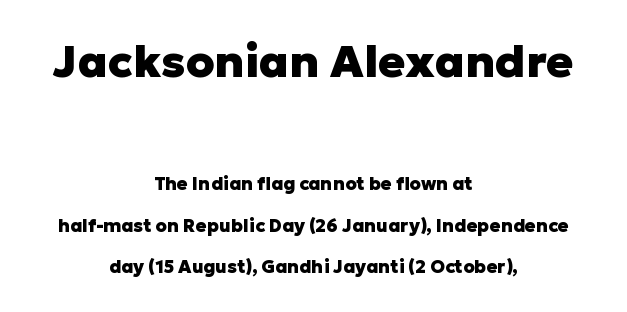
Heavy-handed strokes throughout: this text is bold. Each letter's strokes conclude bluntly, with no projecting serifs. The letters in the upper block stand taller than those in the block below. Here the designer chose a conventional face with non-uniform glyph widths. Is the block centered? Yes — each line is placed symmetrically about the middle.
